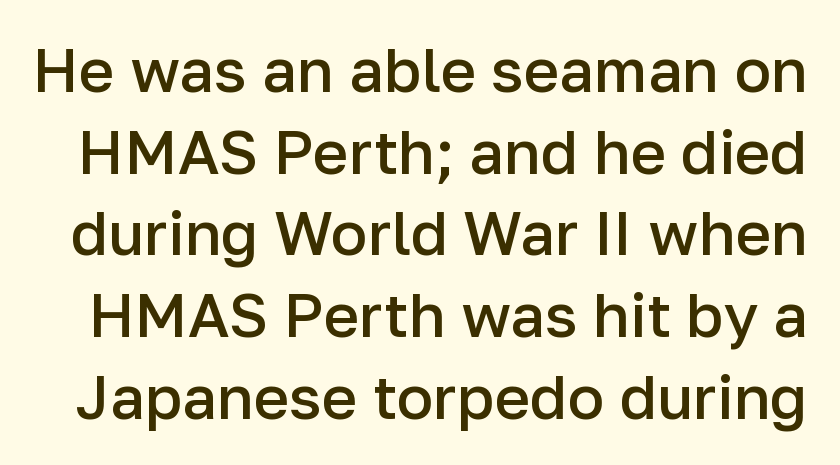
{"serif": "no", "italic": "no", "bold": "semi", "weight": "semibold", "width": "normal", "stroke_contrast": "low", "x_height": "medium", "monospaced": "no", "underline": "no", "line_spacing": "normal", "line_spacing_ratio": 1.34, "letter_spacing": "normal", "letter_spacing_em": 0.0, "glyph_px": 61}
